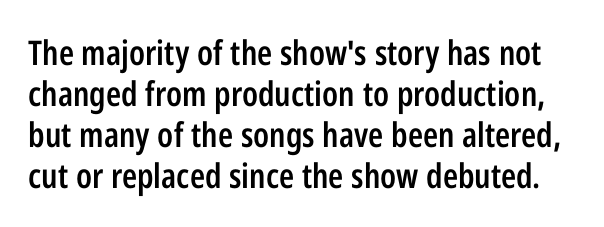
The image shows 34 px semibold, condensed sans-serif type, upright; set line spacing 1.21x, normal letter spacing, not underlined; low stroke contrast and a medium x-height.
